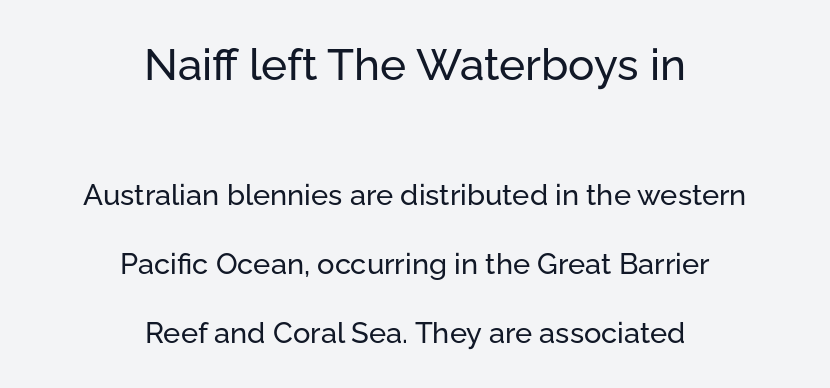
The string is rendered with underlining switched off. Caption: upper text group enlarged, lower text group reduced. The passage shown has conventional tracking throughout. The leading is generous, giving the passage an open texture. These lines are rendered in a variable-pitch font.
